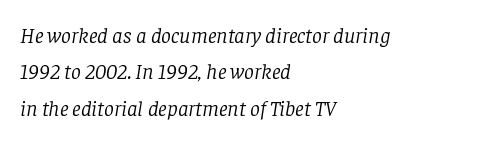
Q: Is the text bold? A: No.
Q: Is the text italic (slanted)? A: Yes, it leans right by about 8 degrees.
Q: Is the text underlined? A: No.
Q: How is the paragraph aligned? A: Left-aligned.
Q: Is the spacing between letters normal or unusually wide? A: Normal.
Q: Is the spacing between lines tight, normal or loose? A: Normal.
